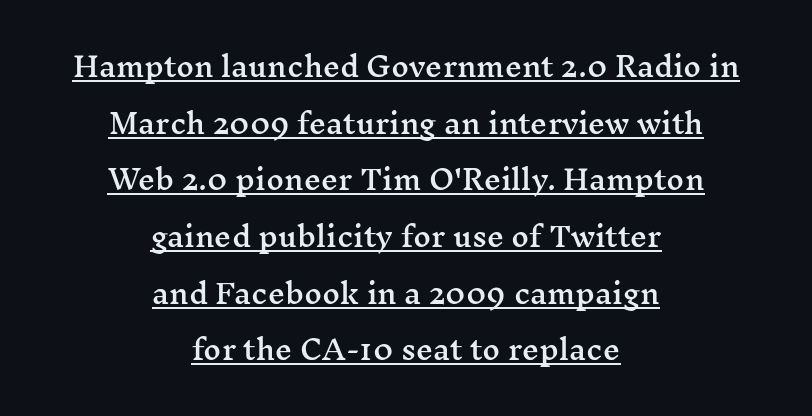
{"italic": "no", "underline": "yes", "align": "center", "line_spacing": "loose", "line_spacing_ratio": 2.1, "letter_spacing": "normal", "letter_spacing_em": 0.0, "glyph_px": 27}
